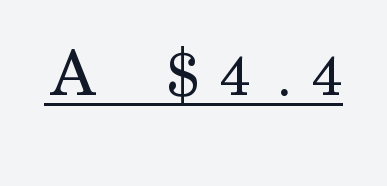
{"serif": "yes", "italic": "no", "bold": "no", "weight": "regular", "width": "normal", "stroke_contrast": "medium", "x_height": "medium", "monospaced": "no", "underline": "yes", "letter_spacing": "wide", "letter_spacing_em": 0.3, "glyph_px": 77}
